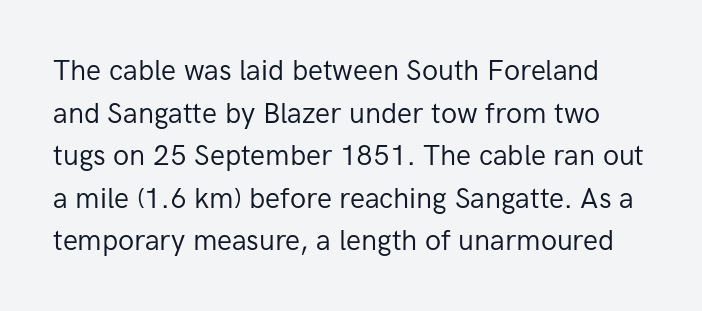
Q: Is the text bold? A: No.
Q: Is the text italic (slanted)? A: No, it is upright.
Q: Is the typeface a serif or a sans-serif typeface? A: Sans-serif.
Q: Is the text underlined? A: No.
Q: Is the spacing between letters normal or unusually wide? A: Normal.
Q: Is the spacing between lines tight, normal or loose? A: Normal.
Q: Width (condensed, normal, or wide)? A: Normal.
Q: Stroke contrast? A: Low.
Q: x-height? A: Medium.
Q: Monospaced? A: No.
